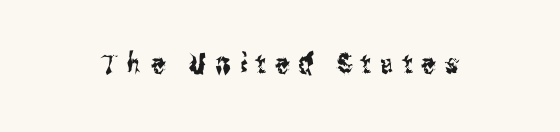
Q: Is the text italic (slanted)? A: No, it is upright.
Q: Is the typeface a serif or a sans-serif typeface? A: Sans-serif.
Q: Is the text underlined? A: No.
Q: Is the spacing between letters normal or unusually wide? A: Unusually wide.
Q: Width (condensed, normal, or wide)? A: Condensed.
Q: Stroke contrast? A: Medium.
Q: x-height? A: Medium.
Q: Monospaced? A: No.
